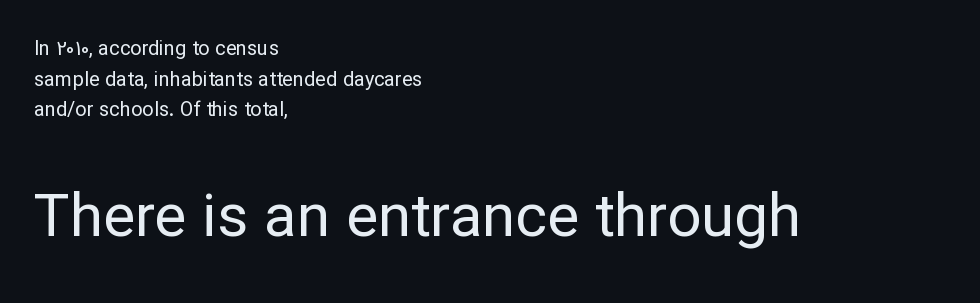
In this sample the second text group is rendered at the bigger scale. The strokes carry an ordinary text weight at most. The face used here is a sans, in the tradition of grotesques and geometrics. A normal amount of white space separates one row of letters from the next. The baseline area is clear. The gaps between neighbouring characters are ordinary and unremarkable.
